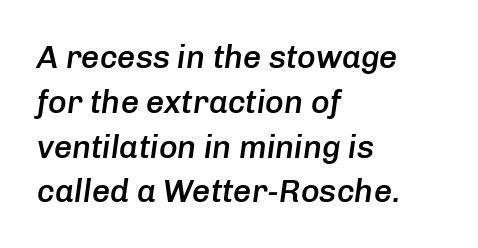
Q: Is the text bold? A: Semi-bold.
Q: Is the text italic (slanted)? A: Yes, it leans right by about 8 degrees.
Q: Is the text underlined? A: No.
Q: How is the paragraph aligned? A: Left-aligned.
Q: Is the spacing between letters normal or unusually wide? A: Normal.
Q: Is the spacing between lines tight, normal or loose? A: Normal.
Q: Width (condensed, normal, or wide)? A: Normal.
Q: Stroke contrast? A: Low.
Q: x-height? A: Medium.
Q: Monospaced? A: No.
